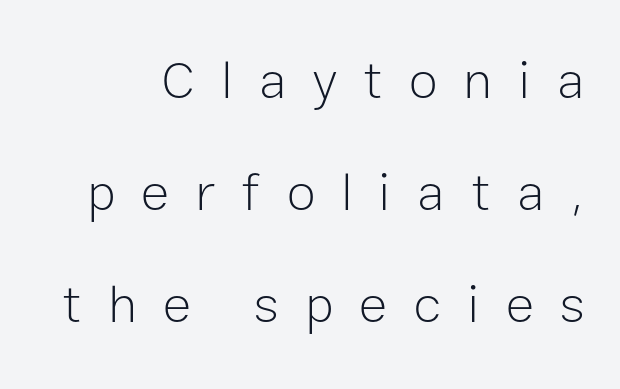
{"serif": "no", "italic": "no", "bold": "no", "weight": "light", "width": "normal", "stroke_contrast": "low", "x_height": "medium", "monospaced": "no", "underline": "no", "line_spacing": "loose", "line_spacing_ratio": 2.11, "letter_spacing": "wide", "letter_spacing_em": 0.49, "glyph_px": 53}
